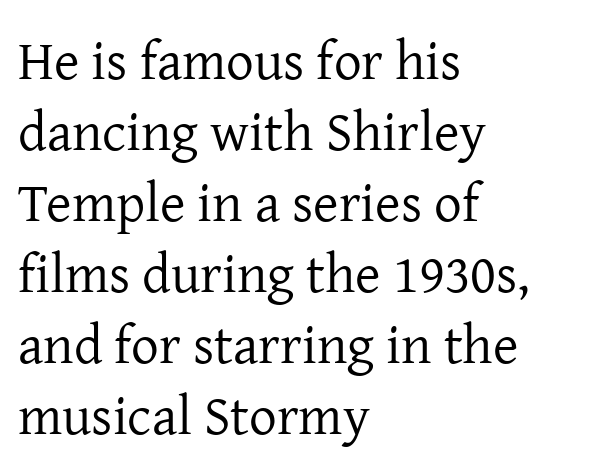
{"serif": "yes", "italic": "no", "bold": "no", "weight": "regular", "width": "normal", "stroke_contrast": "low", "x_height": "medium", "monospaced": "no", "underline": "no", "align": "left", "line_spacing": "normal", "line_spacing_ratio": 1.29, "letter_spacing": "normal", "letter_spacing_em": 0.0, "glyph_px": 55}
